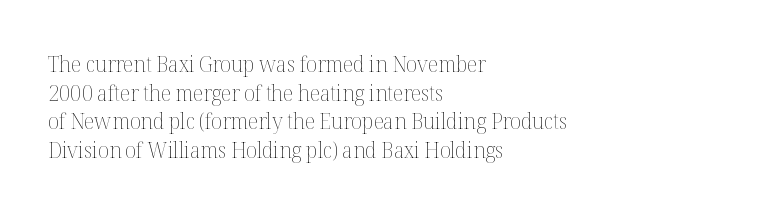
Q: Is the text bold? A: No.
Q: Is the text italic (slanted)? A: No, it is upright.
Q: Is the text underlined? A: No.
Q: How is the paragraph aligned? A: Left-aligned.
Q: Is the spacing between letters normal or unusually wide? A: Normal.
Q: Is the spacing between lines tight, normal or loose? A: Normal.
